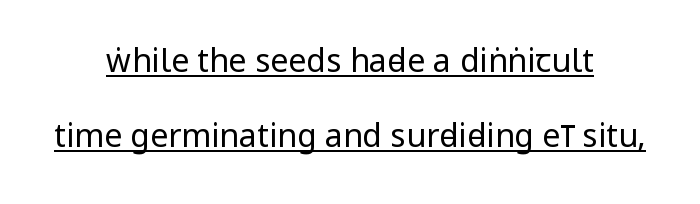
{"serif": "no", "italic": "no", "bold": "no", "weight": "regular", "width": "condensed", "stroke_contrast": "low", "underline": "yes", "align": "center", "line_spacing": "loose", "line_spacing_ratio": 2.35, "letter_spacing": "normal", "letter_spacing_em": 0.0, "glyph_px": 32}
